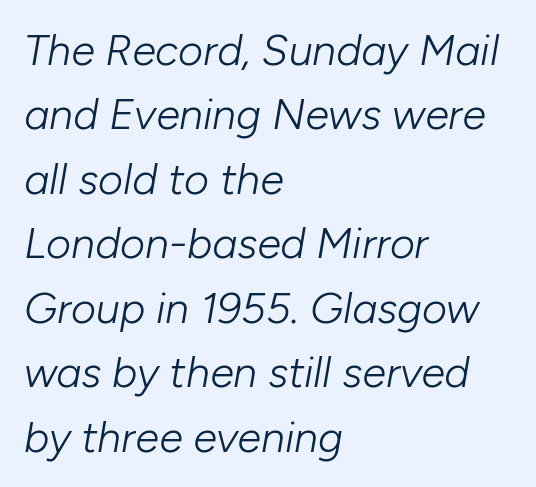
{"italic": "yes", "lean": "right", "slant_degrees": 10, "bold": "no", "weight": "light", "width": "normal", "stroke_contrast": "low", "x_height": "medium", "monospaced": "no", "underline": "no", "align": "left", "line_spacing": "normal", "line_spacing_ratio": 1.5, "letter_spacing": "normal", "letter_spacing_em": 0.0, "glyph_px": 43}
